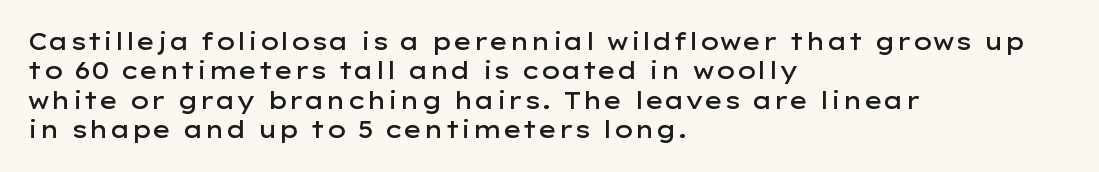
The image shows 23 px text type, upright; set left-aligned, normal line spacing (1.28x), normal letter spacing, not underlined.
